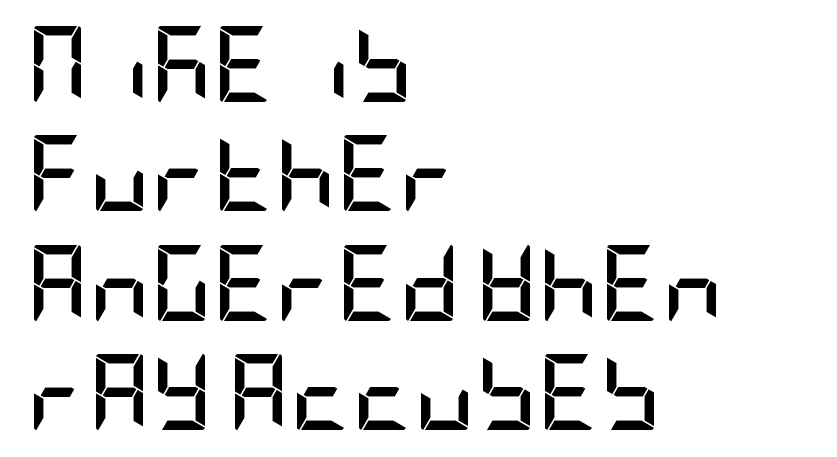
Q: Is the text bold? A: Yes.
Q: Is the text italic (slanted)? A: No, it is upright.
Q: Is the typeface a serif or a sans-serif typeface? A: Sans-serif.
Q: Is the text underlined? A: No.
Q: How is the paragraph aligned? A: Left-aligned.
Q: Is the spacing between letters normal or unusually wide? A: Normal.
Q: Is the spacing between lines tight, normal or loose? A: Normal.
Q: Width (condensed, normal, or wide)? A: Condensed.
Q: Stroke contrast? A: Low.
Q: x-height? A: Large.
